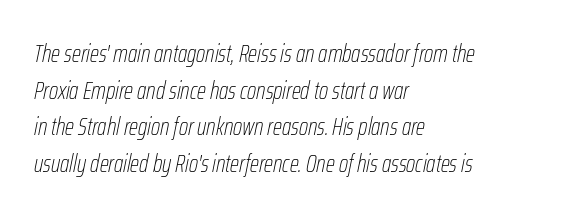
The image shows 24 px text type, italic (leaning right); set left-aligned, normal line spacing (1.53x), normal letter spacing, not underlined.
